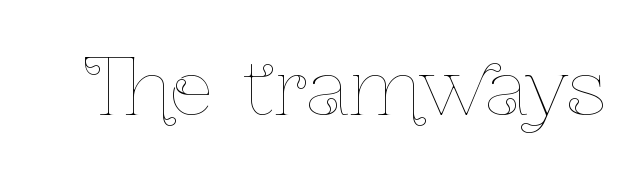
The face used here is proportionally spaced, like ordinary book or web type. The lettering stays uniformly vertical, giving the passage a roman look. Has an underline been added? It has not. No extra ink here — the face is not bold. The passage shown has conventional tracking throughout.
